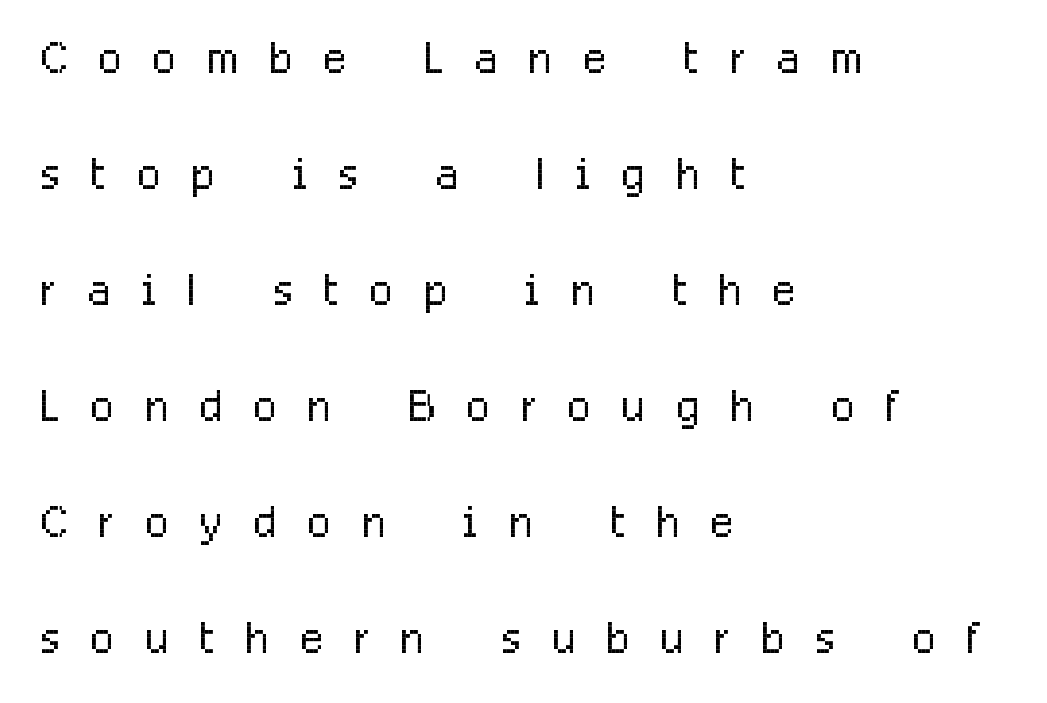
Q: Is the text bold? A: No.
Q: Is the text italic (slanted)? A: No, it is upright.
Q: Is the typeface a serif or a sans-serif typeface? A: Sans-serif.
Q: Is the text underlined? A: No.
Q: How is the paragraph aligned? A: Left-aligned.
Q: Is the spacing between letters normal or unusually wide? A: Unusually wide.
Q: Width (condensed, normal, or wide)? A: Condensed.
Q: Stroke contrast? A: Low.
Q: x-height? A: Medium.
Q: Monospaced? A: No.
